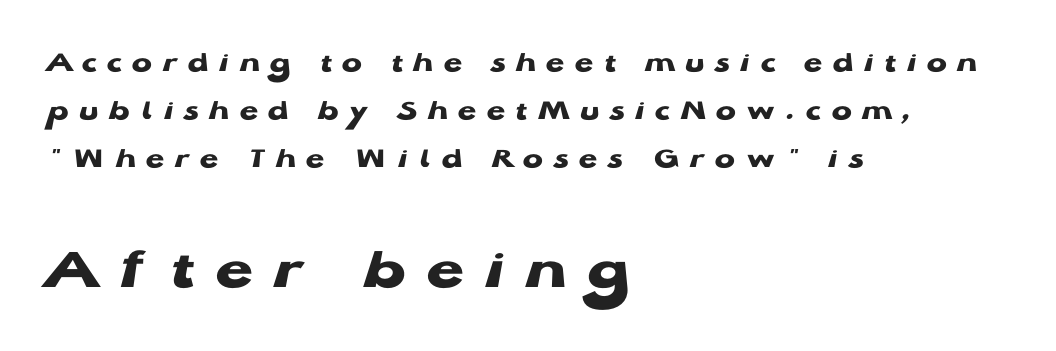
{"serif": "no", "italic": "no", "bold": "yes", "weight": "heavy", "width": "wide", "stroke_contrast": "low", "x_height": "medium", "monospaced": "no", "underline": "no", "align": "left", "line_spacing": "normal", "line_spacing_ratio": 1.6, "letter_spacing": "wide", "letter_spacing_em": 0.35, "larger_block": "second", "size_ratio": 2.03, "glyph_px": 61}
